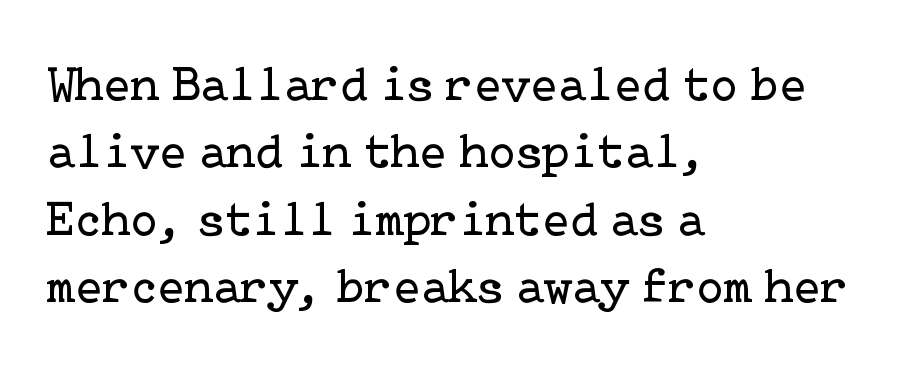
Q: Is the text bold? A: No.
Q: Is the text italic (slanted)? A: No, it is upright.
Q: Is the typeface a serif or a sans-serif typeface? A: Serif.
Q: Is the text underlined? A: No.
Q: How is the paragraph aligned? A: Left-aligned.
Q: Is the spacing between letters normal or unusually wide? A: Normal.
Q: Is the spacing between lines tight, normal or loose? A: Normal.
Q: Width (condensed, normal, or wide)? A: Normal.
Q: Stroke contrast? A: Low.
Q: x-height? A: Medium.
